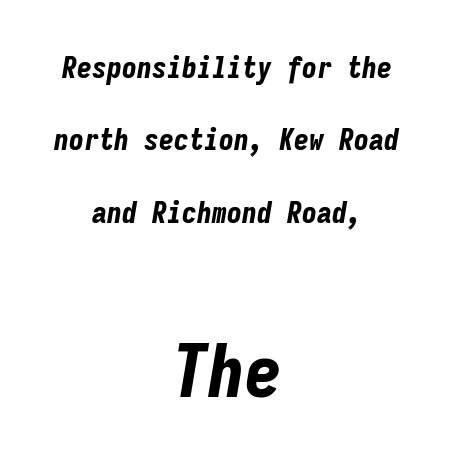
Q: Is the text bold? A: Yes.
Q: Is the text italic (slanted)? A: Yes, it leans right by about 9 degrees.
Q: Is the text underlined? A: No.
Q: How is the paragraph aligned? A: Centered.
Q: Is the spacing between letters normal or unusually wide? A: Normal.
Q: Is the spacing between lines tight, normal or loose? A: Loose.
Q: Which block of text is set in a larger size, the first (top) or the second (bottom)? A: The second (bottom) one.
Q: Width (condensed, normal, or wide)? A: Condensed.
Q: Stroke contrast? A: Low.
Q: x-height? A: Medium.
Q: Monospaced? A: Yes.
